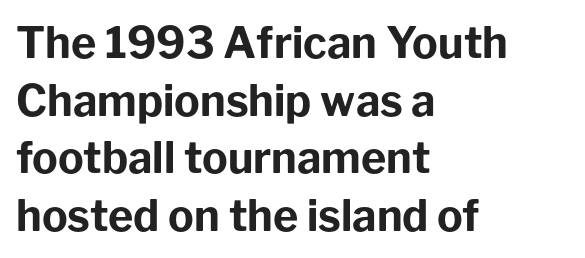
Q: Is the text bold? A: Yes.
Q: Is the text italic (slanted)? A: No, it is upright.
Q: Is the typeface a serif or a sans-serif typeface? A: Sans-serif.
Q: Is the text underlined? A: No.
Q: How is the paragraph aligned? A: Left-aligned.
Q: Is the spacing between letters normal or unusually wide? A: Normal.
Q: Is the spacing between lines tight, normal or loose? A: Normal.
Q: Width (condensed, normal, or wide)? A: Normal.
Q: Stroke contrast? A: Low.
Q: x-height? A: Medium.
Q: Monospaced? A: No.
